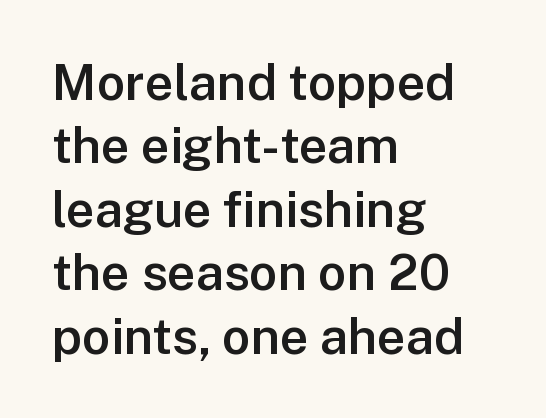
Q: Is the text bold? A: Semi-bold.
Q: Is the text italic (slanted)? A: No, it is upright.
Q: Is the typeface a serif or a sans-serif typeface? A: Sans-serif.
Q: Is the text underlined? A: No.
Q: How is the paragraph aligned? A: Left-aligned.
Q: Is the spacing between letters normal or unusually wide? A: Normal.
Q: Is the spacing between lines tight, normal or loose? A: Normal.
Q: Width (condensed, normal, or wide)? A: Normal.
Q: Stroke contrast? A: Low.
Q: x-height? A: Medium.
Q: Monospaced? A: No.
